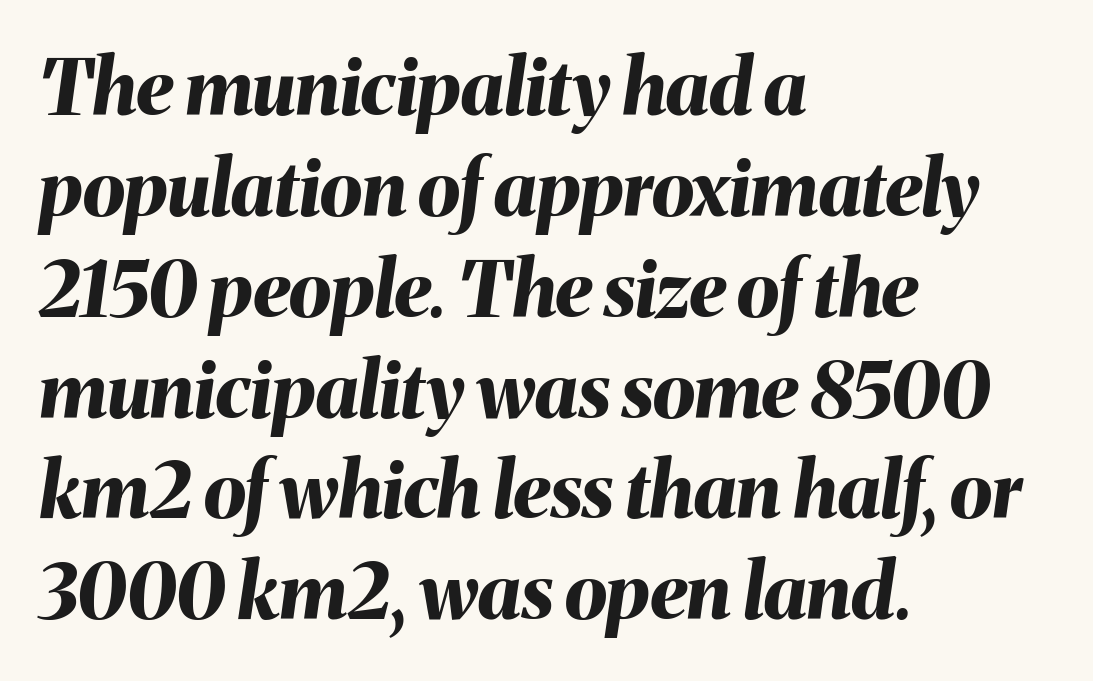
Emphasis-style slanted type is in use. If you measured baseline to baseline, you'd find a middling distance. The type is set solid horizontally, with unmodified tracking. As a designer I'd log this as weight 700, bold. Character widths vary here, with narrow letters taking less room than wide ones.
